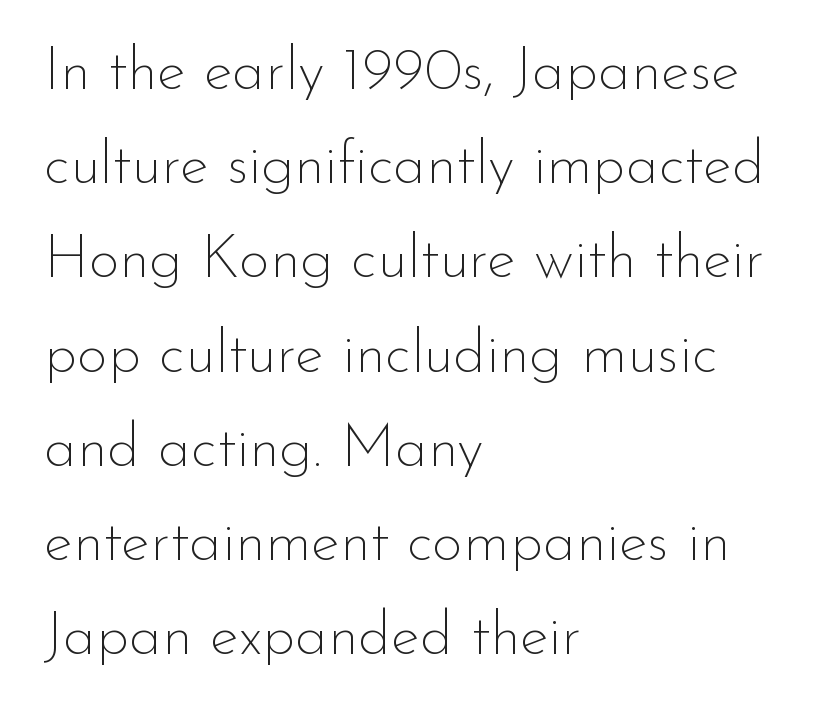
{"serif": "no", "italic": "no", "bold": "no", "weight": "thin", "width": "normal", "stroke_contrast": "low", "x_height": "small", "monospaced": "no", "underline": "no", "align": "left", "line_spacing": "normal", "line_spacing_ratio": 1.57, "letter_spacing": "normal", "letter_spacing_em": 0.0, "glyph_px": 60}
